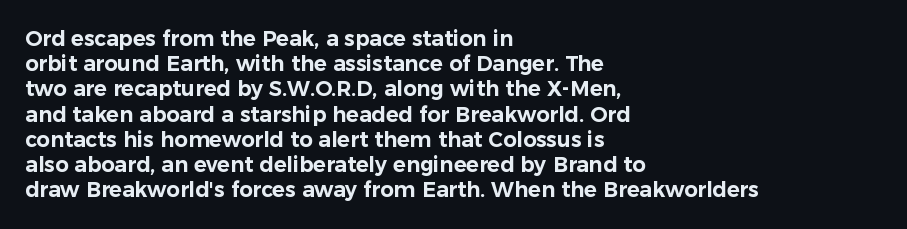
Posture: straight, roman, zero tilt. A clean baseline with only descenders dipping below it. Does the copy run flush right? No — it runs flush left. Tracking value appears to be zero — textbook default spacing.
